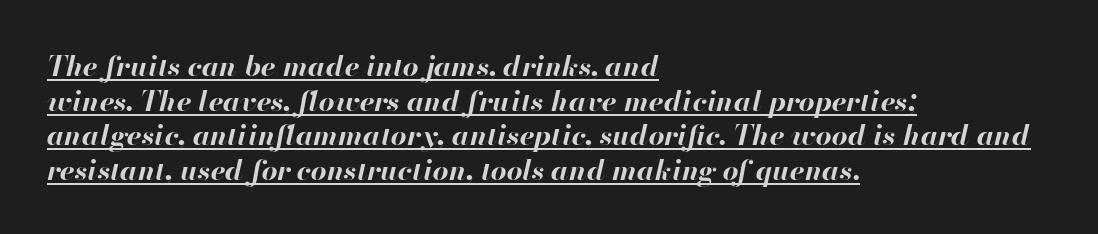
Heavy-handed strokes throughout: this text is bold. Underlined type. The gaps between neighbouring characters are ordinary and unremarkable. This sample uses an oblique cut, with every glyph tilted off the vertical. Spacing verdict: proportional, widths tailored to each character. The lines in this sample share a left origin and differ only in where they stop.
